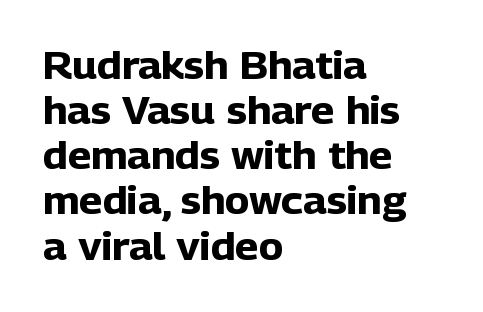
{"serif": "no", "italic": "no", "bold": "yes", "weight": "heavy", "width": "normal", "stroke_contrast": "low", "x_height": "medium", "monospaced": "no", "underline": "no", "align": "left", "line_spacing_ratio": 1.22, "letter_spacing": "normal", "letter_spacing_em": 0.0, "glyph_px": 37}
